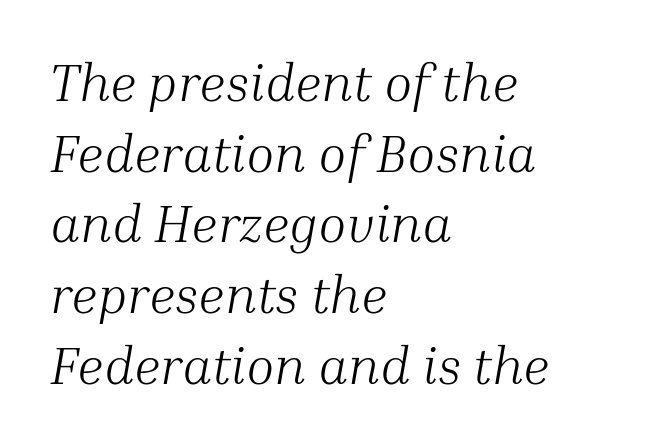
Counters stay open thanks to moderate or lighter strokes. A typesetter would call this proportional, since set widths differ per character. The rendering uses a moderate line-height, typical for paragraphs. Each word holds together tightly as a unit, with standard inter-letter gaps. A serif font was chosen for this passage. This rendering features lettering with no underline.
